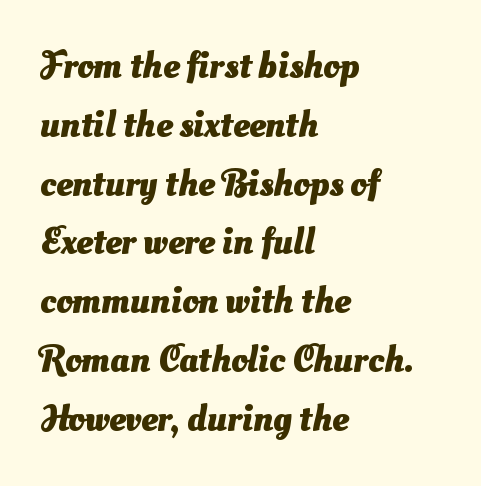
The face used here is proportionally spaced, like ordinary book or web type. These lines keep a tight, regular rhythm from letter to letter. Each new line begins a customary step beneath the previous one. No feet cap the strokes, marking this as sans-serif type. Letters rest on an invisible, unmarked baseline. Typesetter's note: full bold, strokes at maximum text heaviness.
